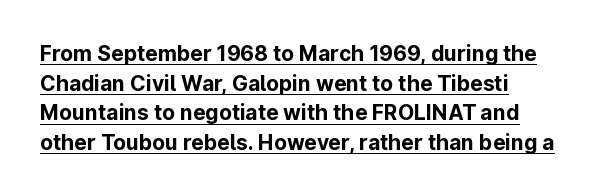
Notice how a bar underscores the lettering throughout. There is no visible air inserted between adjacent glyphs. The rows are spaced the way most documents space them. This is the regular roman posture of the typeface. Bold? Absolutely — the strokes are thick and heavy.
